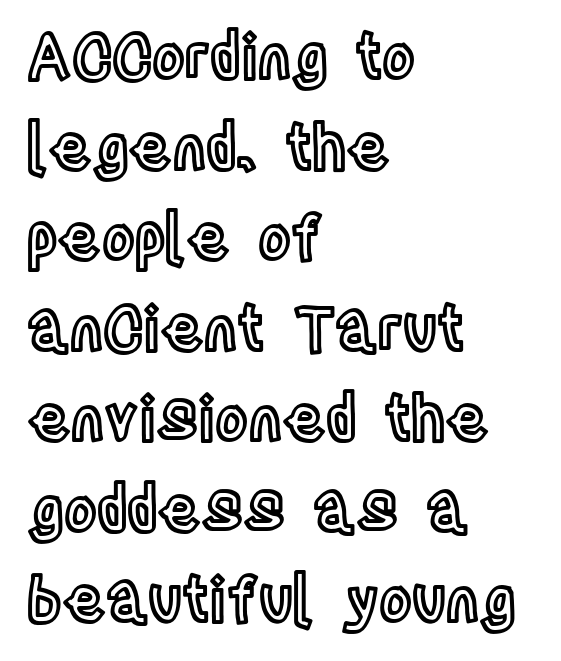
Q: Is the text italic (slanted)? A: No, it is upright.
Q: Is the text underlined? A: No.
Q: How is the paragraph aligned? A: Left-aligned.
Q: Is the spacing between letters normal or unusually wide? A: Normal.
Q: Is the spacing between lines tight, normal or loose? A: Normal.
Q: Width (condensed, normal, or wide)? A: Condensed.
Q: x-height? A: Large.
Q: Monospaced? A: No.
